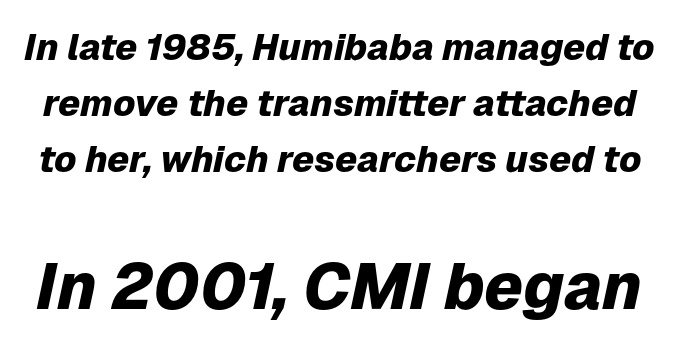
The image shows 65 px heavy type, italic (leaning right); set normal line spacing (1.52x), normal letter spacing, not underlined; the second (bottom) block is 1.76x larger; low stroke contrast and a medium x-height.
